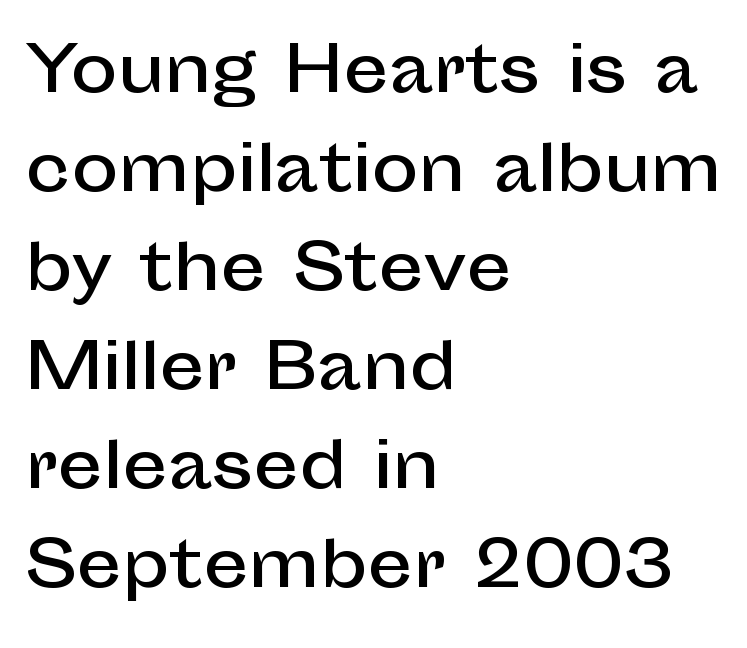
Bare-footed words on every line. You could not count columns in this text — the font is proportionally spaced. Look at the bottom of the vertical strokes: they stop flat, with no serifs. Standard letterfit; no display-style spreading of the glyphs. Quick note: not italic, upright. The paragraph shown leans on its left margin.
